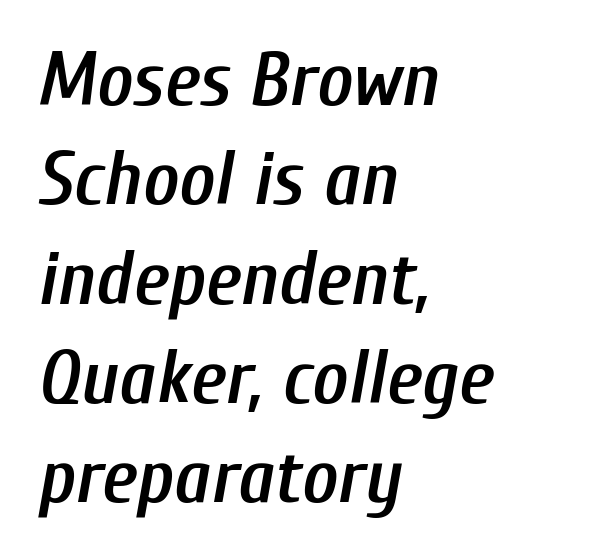
{"italic": "yes", "lean": "right", "slant_degrees": 10, "bold": "semi", "weight": "semibold", "width": "condensed", "stroke_contrast": "low", "x_height": "medium", "monospaced": "no", "underline": "no", "align": "left", "line_spacing": "normal", "line_spacing_ratio": 1.29, "letter_spacing": "normal", "letter_spacing_em": 0.0, "glyph_px": 77}
